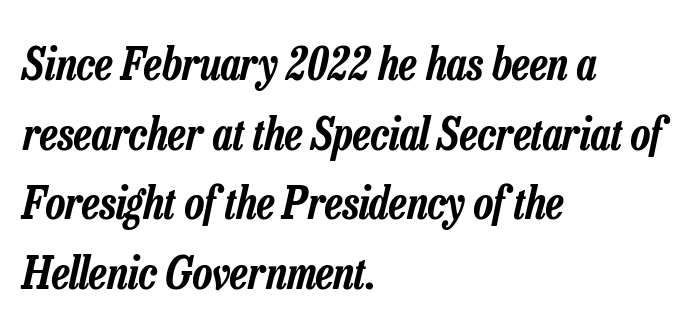
Q: Is the text italic (slanted)? A: Yes, it leans right by about 13 degrees.
Q: Is the text underlined? A: No.
Q: How is the paragraph aligned? A: Left-aligned.
Q: Is the spacing between letters normal or unusually wide? A: Normal.
Q: Is the spacing between lines tight, normal or loose? A: Normal.
Q: Width (condensed, normal, or wide)? A: Condensed.
Q: Stroke contrast? A: Low.
Q: x-height? A: Medium.
Q: Monospaced? A: No.
